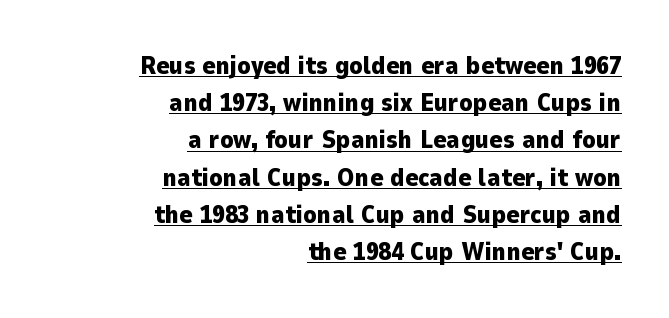
Q: Is the text bold? A: Yes.
Q: Is the text italic (slanted)? A: No, it is upright.
Q: Is the text underlined? A: Yes.
Q: How is the paragraph aligned? A: Right-aligned.
Q: Is the spacing between letters normal or unusually wide? A: Normal.
Q: Is the spacing between lines tight, normal or loose? A: Normal.
